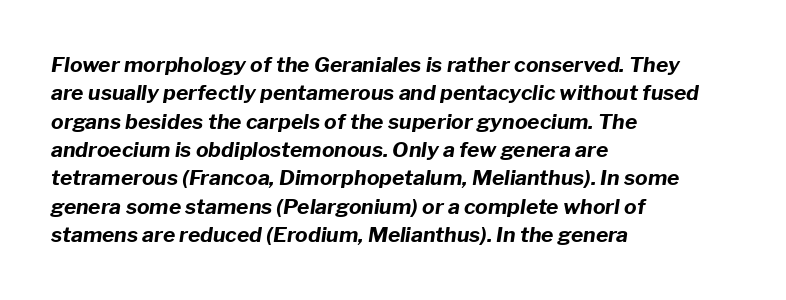
Slanted lettering throughout. Short and long lines alike share a common starting point at left. Students, this is bold: see how much ink each stroke carries. Check under the words: just untouched page.
